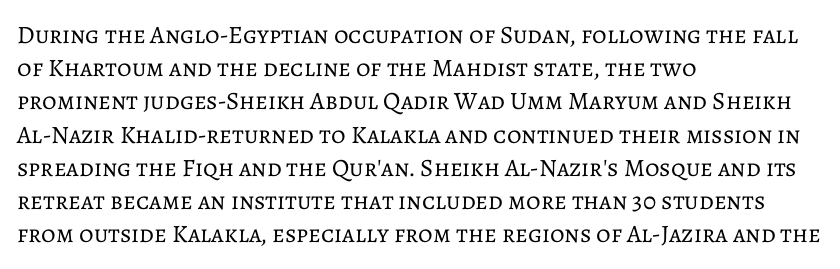
These lines sit exactly where default settings would place them. Decoration check: the copy has no underline. The typeface has the unassuming heft of standard copy or less. Horizontal alignment here is leftward, the default for most running prose.
